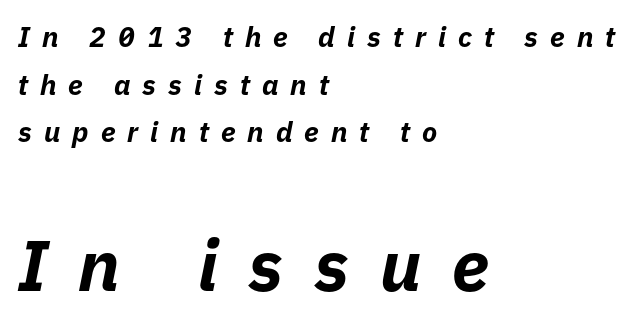
Q: Is the text bold? A: Yes.
Q: Is the text italic (slanted)? A: Yes, it leans right by about 11 degrees.
Q: Is the text underlined? A: No.
Q: How is the paragraph aligned? A: Left-aligned.
Q: Is the spacing between letters normal or unusually wide? A: Unusually wide.
Q: Is the spacing between lines tight, normal or loose? A: Normal.
Q: Which block of text is set in a larger size, the first (top) or the second (bottom)? A: The second (bottom) one.
Q: Width (condensed, normal, or wide)? A: Normal.
Q: Stroke contrast? A: Low.
Q: x-height? A: Medium.
Q: Monospaced? A: No.
